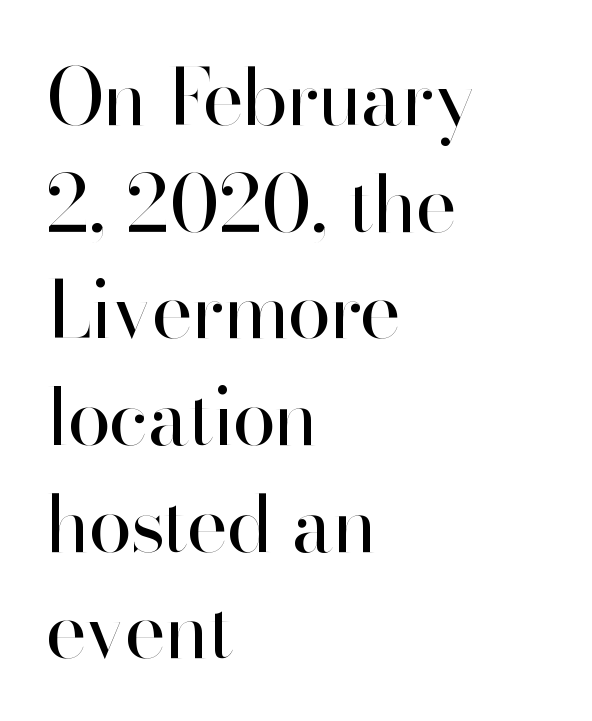
The zone under the glyphs is completely vacant. A quiet, ordinary-to-light weight characterises the typeface. Whoever set this chose a conventional vertical rhythm. A typesetter would call this proportional, since set widths differ per character. The designer went with a sans here, leaving each stem footless. The paragraph shown leans on its left margin.
